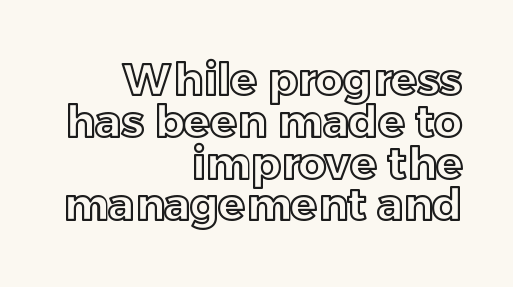
The zone under the glyphs is completely vacant. Rendered with straight, roman letterforms. The rendering uses natural spacing where letterforms have individual widths. How would I describe the line gaps? Narrow and economical. Is the letter spacing exaggerated? No — it looks like the ordinary default. Is the block centered? No — it sits flush against the right margin.
